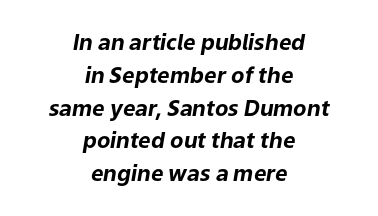
{"italic": "yes", "lean": "right", "slant_degrees": 9, "bold": "yes", "underline": "no", "align": "center", "line_spacing": "normal", "line_spacing_ratio": 1.49, "letter_spacing": "normal", "letter_spacing_em": 0.0, "glyph_px": 22}
